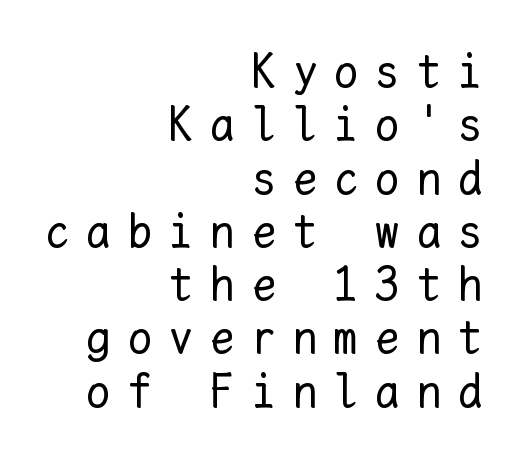
Q: Is the text bold? A: No.
Q: Is the text italic (slanted)? A: No, it is upright.
Q: Is the text underlined? A: No.
Q: How is the paragraph aligned? A: Right-aligned.
Q: Is the spacing between letters normal or unusually wide? A: Unusually wide.
Q: Is the spacing between lines tight, normal or loose? A: Tight.
Q: Width (condensed, normal, or wide)? A: Normal.
Q: Stroke contrast? A: Low.
Q: x-height? A: Medium.
Q: Monospaced? A: Yes.
